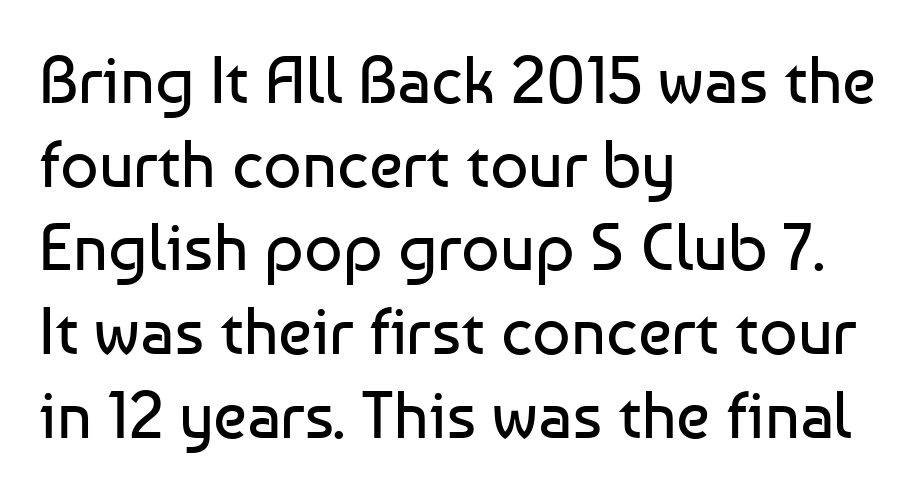
This sample uses an upright cut, with every glyph sitting square on the baseline. This reads as an unemphasized weight, regular at the heaviest. Letter spacing: default. The letters advance in unequal steps, a hallmark of proportional type. The typesetter chose a ragged-right arrangement here.
